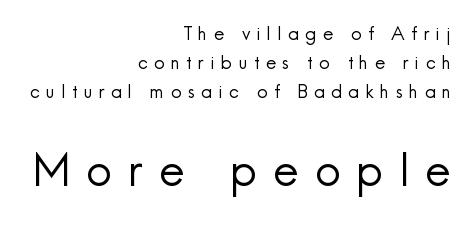
Counters stay open thanks to moderate or lighter strokes. Descenders are the only things crossing below the line. Spacing verdict: proportional, widths tailored to each character. The specimen reads as upright at a glance. Spacing between characters has been opened up far beyond the box default.
